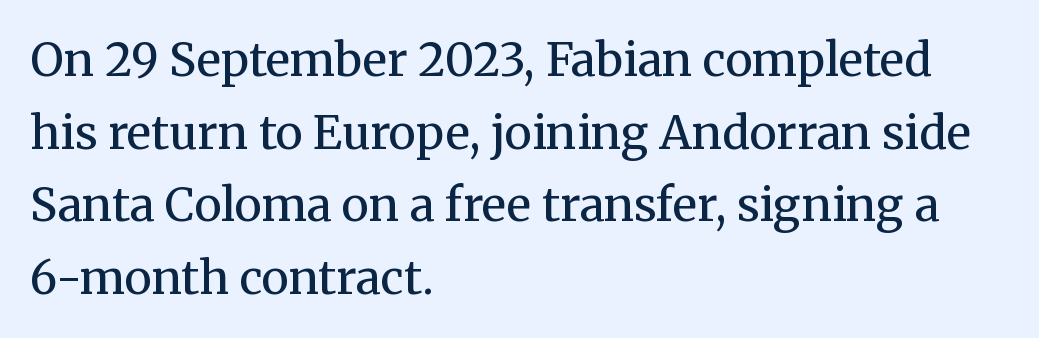
The image shows 46 px regular-weight serif type, upright; set left-aligned, normal line spacing (1.58x), normal letter spacing, not underlined; medium stroke contrast and a medium x-height.
